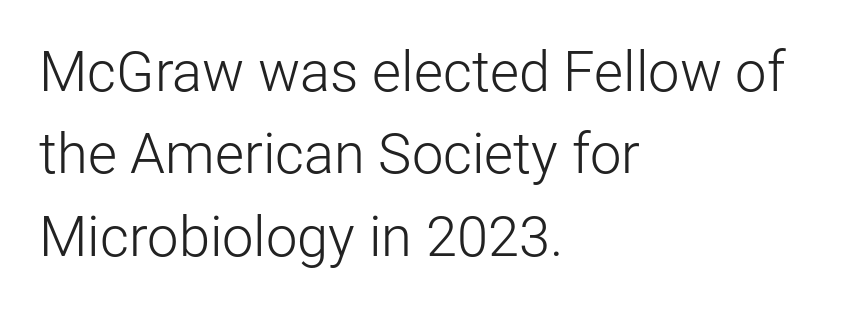
The image shows 56 px light sans-serif type, upright; set left-aligned, normal line spacing (1.47x), normal letter spacing, not underlined; low stroke contrast and a medium x-height.
